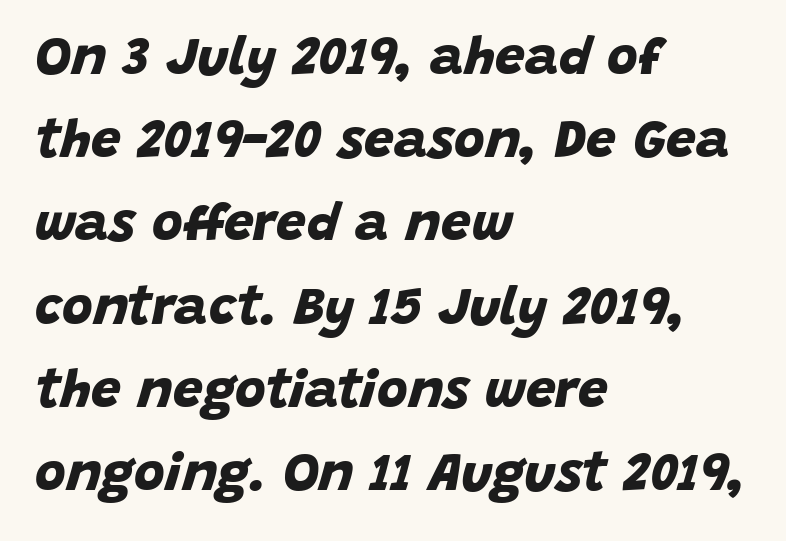
Q: Is the text bold? A: Yes.
Q: Is the typeface a serif or a sans-serif typeface? A: Sans-serif.
Q: Is the text underlined? A: No.
Q: How is the paragraph aligned? A: Left-aligned.
Q: Is the spacing between letters normal or unusually wide? A: Normal.
Q: Is the spacing between lines tight, normal or loose? A: Normal.
Q: Width (condensed, normal, or wide)? A: Normal.
Q: Stroke contrast? A: Low.
Q: x-height? A: Large.
Q: Monospaced? A: No.
